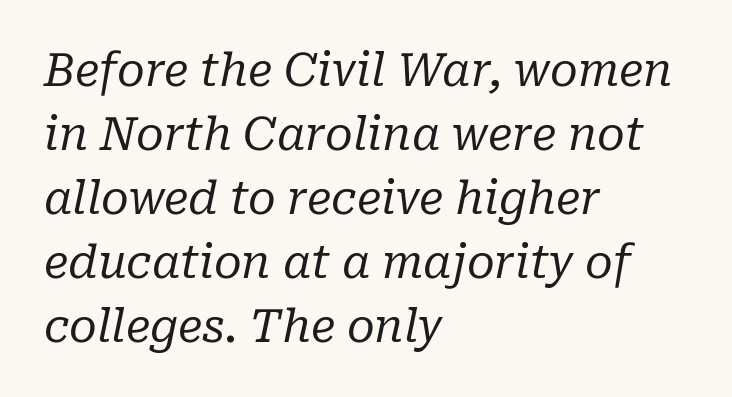
The image shows 45 px regular-weight serif type, italic (leaning right); set left-aligned, normal line spacing (1.42x), normal letter spacing, not underlined; low stroke contrast and a medium x-height.
